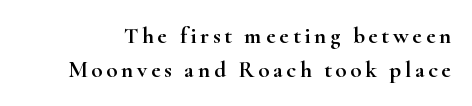
The image shows 23 px text type, upright; set normal line spacing (1.5x), not underlined.
